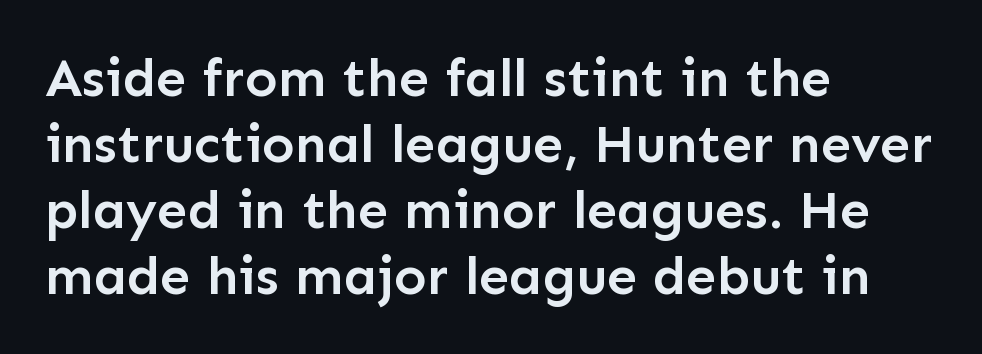
The glyphs in this specimen are sans serif. A classic flush-left, rag-right setting is used for this passage. Tall strokes in this sample are plumb rather than angled. A bit beefed up — I'd call it semibold rather than bold. Plain, unruled lines of type. Spacing between characters is what you'd get straight out of the box.
